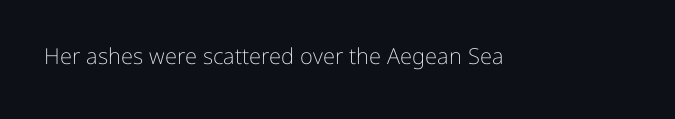
Q: Is the text bold? A: No.
Q: Is the text italic (slanted)? A: No, it is upright.
Q: Is the text underlined? A: No.
Q: Is the spacing between letters normal or unusually wide? A: Normal.
